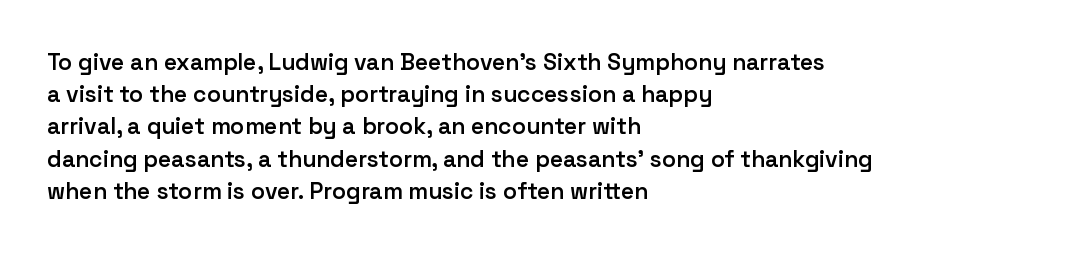
{"italic": "no", "bold": "semi", "underline": "no", "align": "left", "line_spacing": "normal", "line_spacing_ratio": 1.4, "letter_spacing": "normal", "letter_spacing_em": 0.0, "glyph_px": 23}
